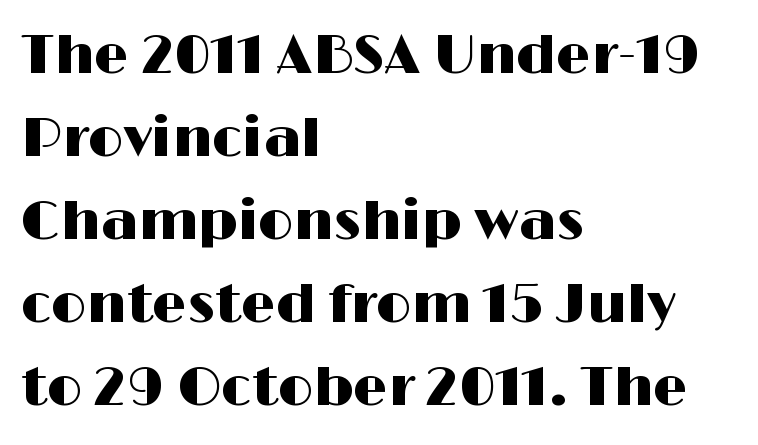
{"serif": "no", "italic": "no", "width": "wide", "stroke_contrast": "high", "x_height": "medium", "monospaced": "no", "underline": "no", "align": "left", "line_spacing": "normal", "line_spacing_ratio": 1.51, "letter_spacing": "normal", "letter_spacing_em": 0.0, "glyph_px": 55}
